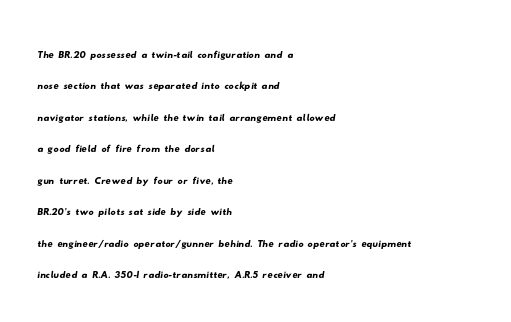
Q: Is the text underlined? A: No.
Q: How is the paragraph aligned? A: Left-aligned.
Q: Is the spacing between letters normal or unusually wide? A: Normal.
